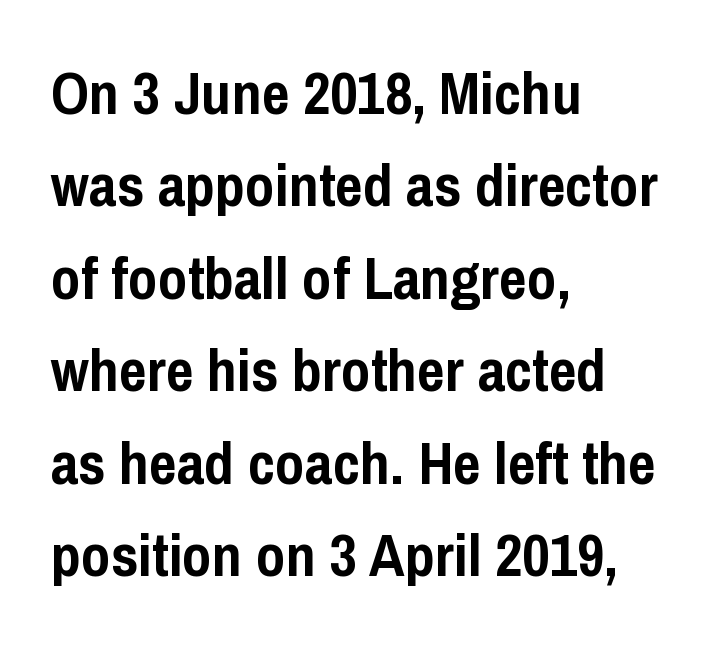
{"serif": "no", "italic": "no", "bold": "yes", "weight": "semibold", "width": "condensed", "stroke_contrast": "low", "x_height": "medium", "monospaced": "no", "underline": "no", "align": "left", "line_spacing": "normal", "line_spacing_ratio": 1.54, "letter_spacing": "normal", "letter_spacing_em": 0.0, "glyph_px": 60}
